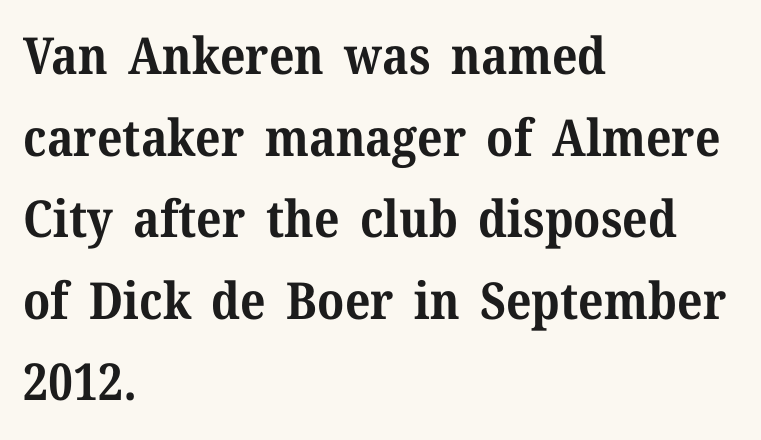
Q: Is the text bold? A: Yes.
Q: Is the text italic (slanted)? A: No, it is upright.
Q: Is the typeface a serif or a sans-serif typeface? A: Serif.
Q: Is the text underlined? A: No.
Q: How is the paragraph aligned? A: Left-aligned.
Q: Is the spacing between letters normal or unusually wide? A: Normal.
Q: Is the spacing between lines tight, normal or loose? A: Normal.
Q: Width (condensed, normal, or wide)? A: Normal.
Q: Stroke contrast? A: Medium.
Q: x-height? A: Medium.
Q: Monospaced? A: No.
